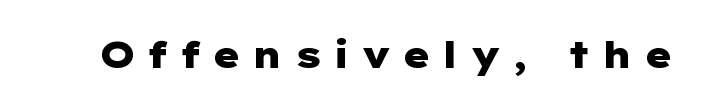
{"serif": "no", "italic": "no", "bold": "yes", "weight": "heavy", "width": "wide", "stroke_contrast": "low", "x_height": "medium", "underline": "no", "letter_spacing": "wide", "letter_spacing_em": 0.29, "glyph_px": 37}
